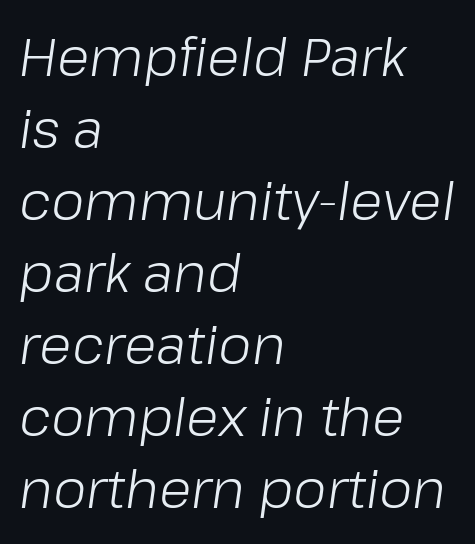
The image shows 53 px light type, italic (leaning right); set left-aligned, normal line spacing (1.36x), normal letter spacing, not underlined; low stroke contrast and a medium x-height.
